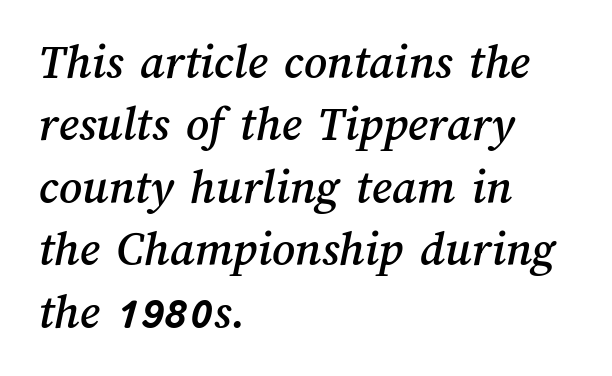
This sample uses plain, unmodified letter spacing. The passage shown is typed in a proportional face where columns would drift. What's the leading like? Ordinary, nothing unusual. Visually the block forms a straight wall on the left and a jagged coastline on the right. The specimen omits any rule beneath the text block's lines.
